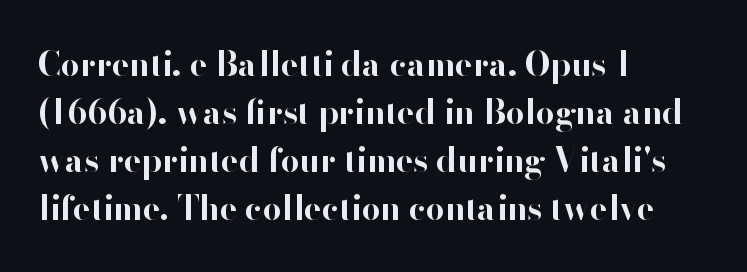
A typesetter would call this zero additional tracking. The paragraph shown leans on its left margin. The letters stand upright; this is a roman face. Type without underlining.
